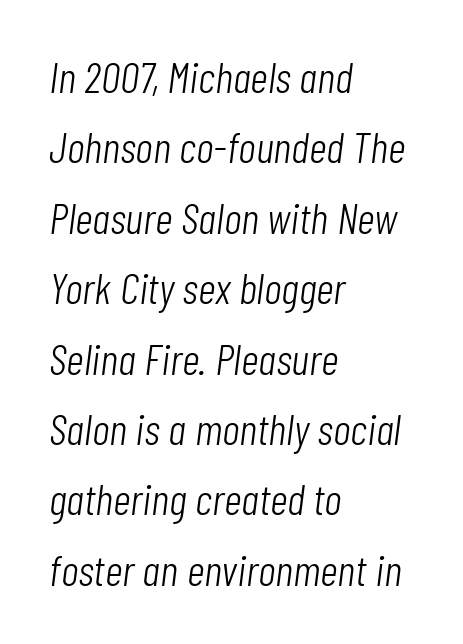
{"italic": "yes", "lean": "right", "slant_degrees": 7, "bold": "no", "weight": "light", "width": "condensed", "stroke_contrast": "low", "x_height": "medium", "monospaced": "no", "underline": "no", "align": "left", "line_spacing": "normal", "line_spacing_ratio": 1.6, "letter_spacing": "normal", "letter_spacing_em": 0.0, "glyph_px": 44}
